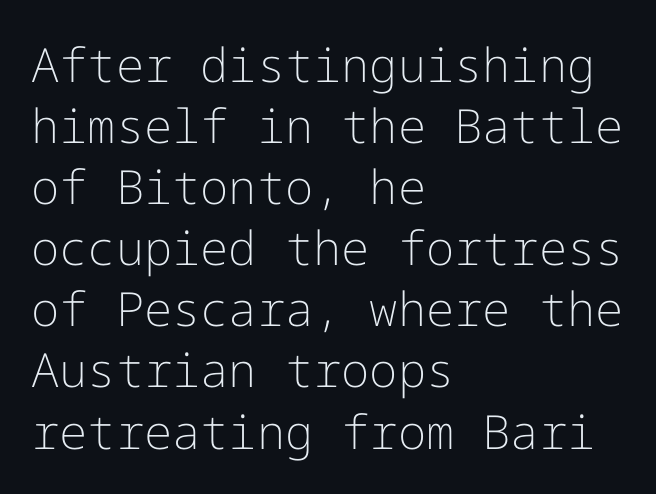
The space between consecutive lines is moderate. Is the letter spacing exaggerated? No — it looks like the ordinary default. Line beginnings align vertically; line endings do not. Vertical stems look standard width or narrower in stroke. These lines were composed using upright roman letters.
